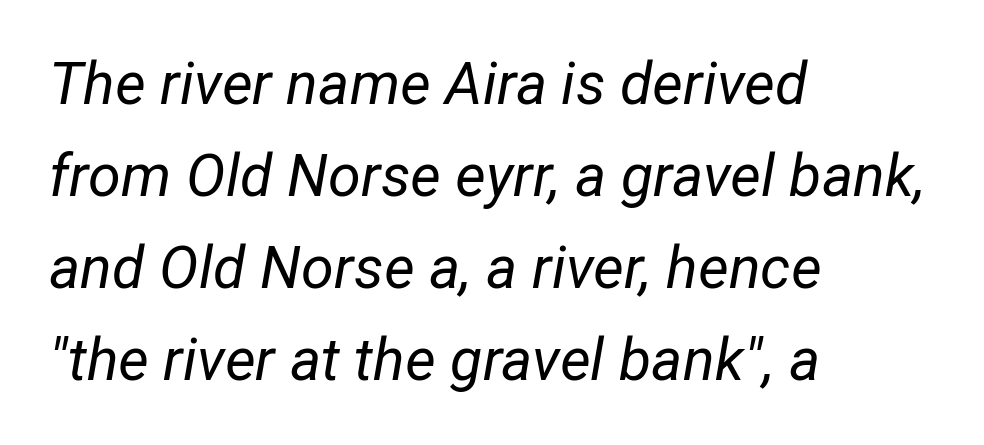
Q: Is the text bold? A: No.
Q: Is the text italic (slanted)? A: Yes, it leans right by about 12 degrees.
Q: Is the text underlined? A: No.
Q: How is the paragraph aligned? A: Left-aligned.
Q: Is the spacing between letters normal or unusually wide? A: Normal.
Q: Is the spacing between lines tight, normal or loose? A: Normal.
Q: Width (condensed, normal, or wide)? A: Normal.
Q: Stroke contrast? A: Low.
Q: x-height? A: Medium.
Q: Monospaced? A: No.
